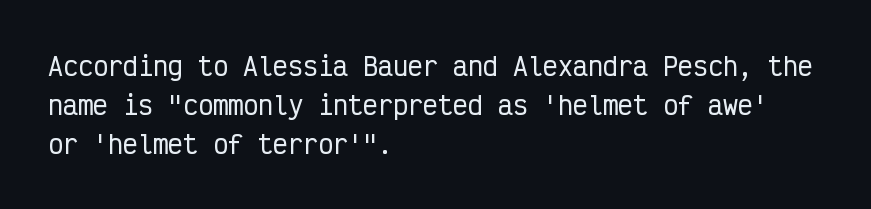
The horizontal fit of the characters is conventional and even. The passage shown stacks its lines at a standard gap. The letters stand straight up with perfectly vertical stems. Descender tails drop into unmarked territory. Is the block centered? No — it sits flush against the left margin.
